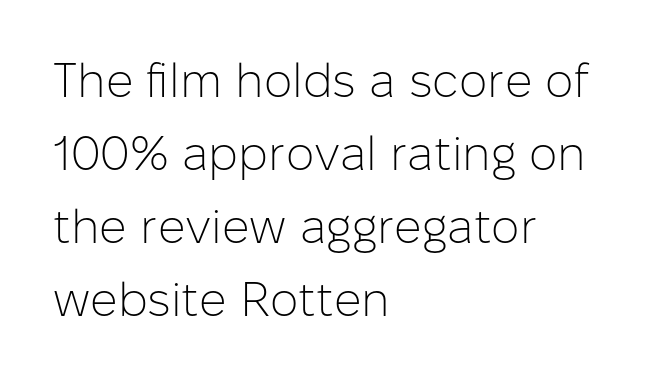
The image shows 48 px light sans-serif type, upright; set left-aligned, normal line spacing (1.52x), normal letter spacing, not underlined; low stroke contrast and a medium x-height.
